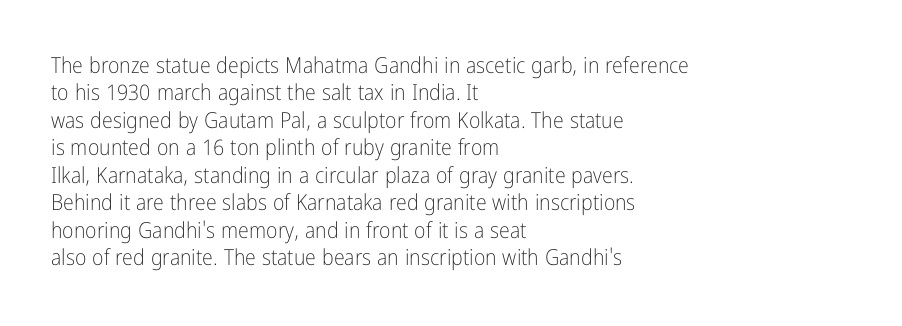
Q: Is the text bold? A: No.
Q: Is the text italic (slanted)? A: No, it is upright.
Q: Is the text underlined? A: No.
Q: How is the paragraph aligned? A: Left-aligned.
Q: Is the spacing between letters normal or unusually wide? A: Normal.
Q: Is the spacing between lines tight, normal or loose? A: Normal.
